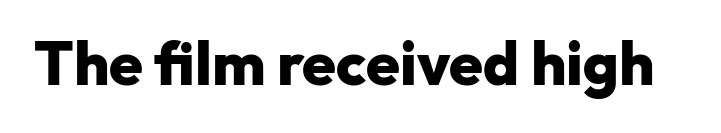
Q: Is the text bold? A: Yes.
Q: Is the text italic (slanted)? A: No, it is upright.
Q: Is the typeface a serif or a sans-serif typeface? A: Sans-serif.
Q: Is the text underlined? A: No.
Q: Is the spacing between letters normal or unusually wide? A: Normal.
Q: Width (condensed, normal, or wide)? A: Normal.
Q: Stroke contrast? A: Low.
Q: x-height? A: Medium.
Q: Monospaced? A: No.
